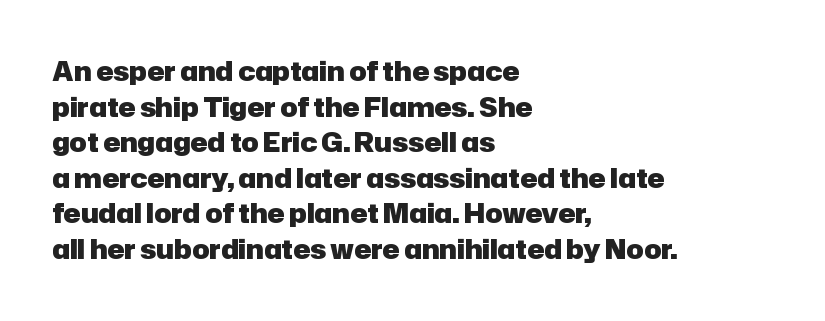
The image shows 26 px bold type, upright; set left-aligned, normal line spacing (1.37x), normal letter spacing, not underlined.
